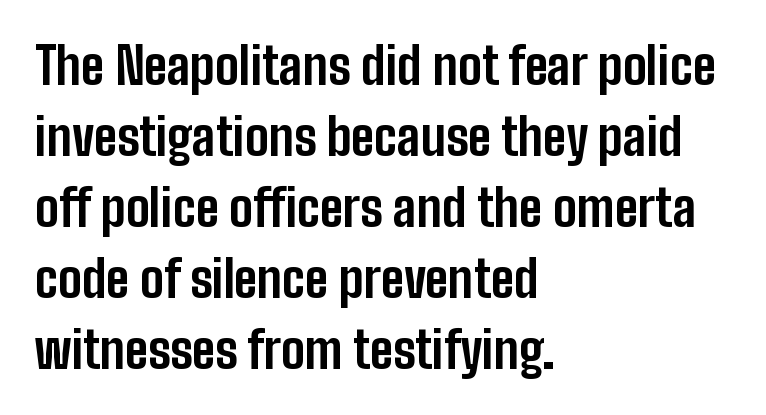
The image shows 50 px bold, condensed sans-serif type, upright; set left-aligned, normal line spacing (1.42x), normal letter spacing, not underlined; low stroke contrast and a medium x-height.
